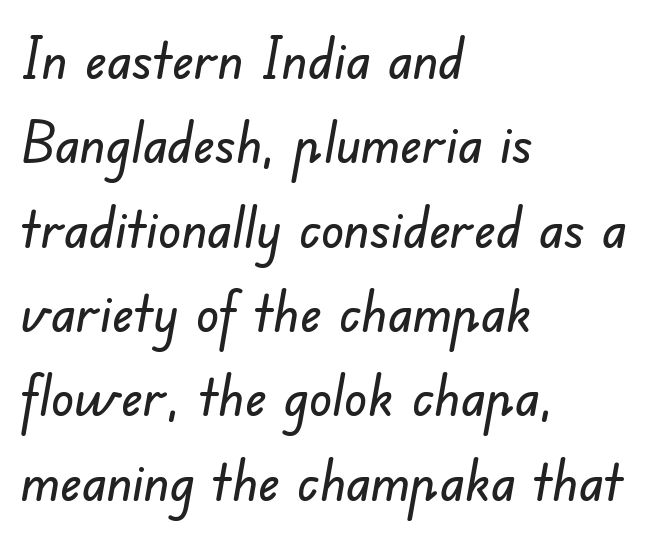
{"serif": "no", "width": "normal", "stroke_contrast": "low", "x_height": "small", "monospaced": "no", "underline": "no", "align": "left", "line_spacing": "normal", "line_spacing_ratio": 1.48, "letter_spacing": "normal", "letter_spacing_em": 0.0, "glyph_px": 57}
